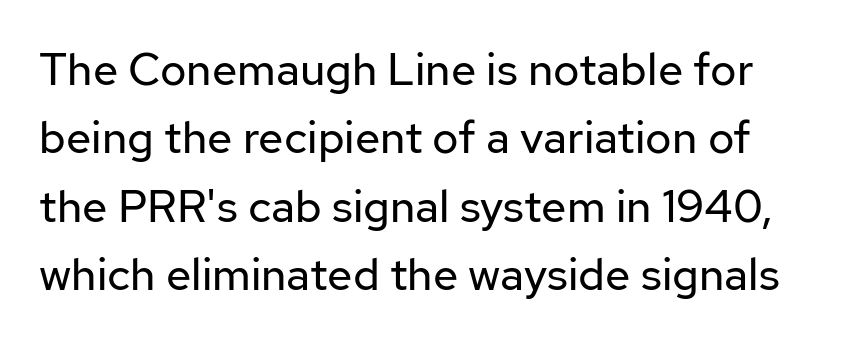
The image shows 45 px regular-weight sans-serif type, upright; set normal line spacing (1.52x), normal letter spacing, not underlined; low stroke contrast and a medium x-height.
